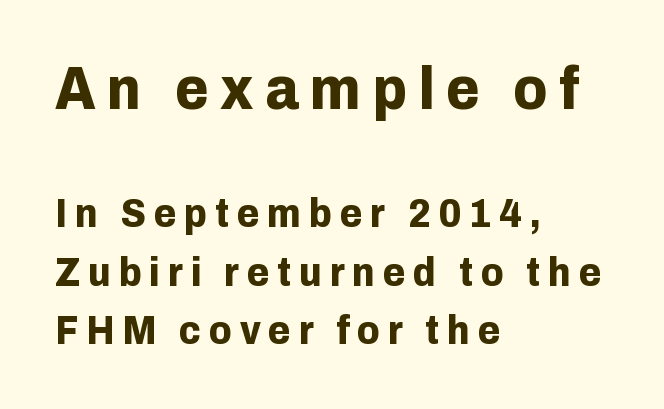
Q: Is the text bold? A: Yes.
Q: Is the text italic (slanted)? A: No, it is upright.
Q: Is the typeface a serif or a sans-serif typeface? A: Sans-serif.
Q: Is the text underlined? A: No.
Q: How is the paragraph aligned? A: Left-aligned.
Q: Is the spacing between lines tight, normal or loose? A: Normal.
Q: Which block of text is set in a larger size, the first (top) or the second (bottom)? A: The first (top) one.
Q: Width (condensed, normal, or wide)? A: Normal.
Q: Stroke contrast? A: Low.
Q: x-height? A: Medium.
Q: Monospaced? A: No.
